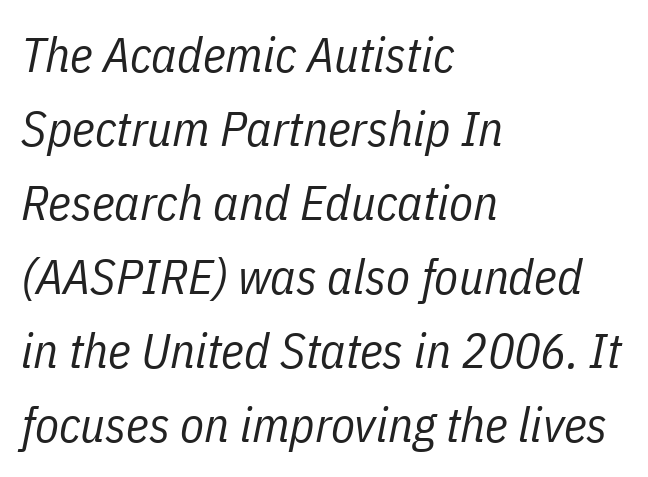
Is this a fixed-width face? No — the glyphs have proportional, varying widths. Reading down the block, your eye returns to a fixed left position each line. Clear beneath every line of the passage. Notice how the stems are inclined rather than vertical — that's the hallmark of italics.
